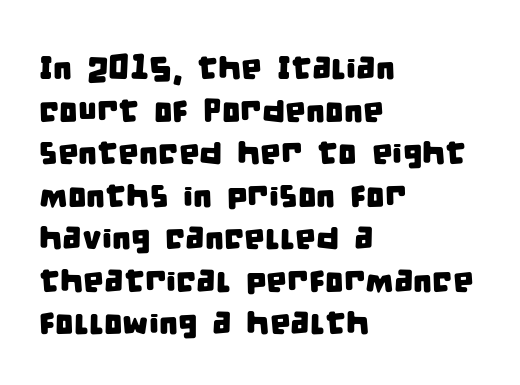
Do the characters align in a grid? No, the font is proportional. Line starts are locked; line ends wander. How would I describe the line gaps? Plain and ordinary. Here the glyphs are tracked normally, forming tight word shapes. In terms of letterform style, serifs are entirely absent. Glance below the letters and you will spot only blank space.
